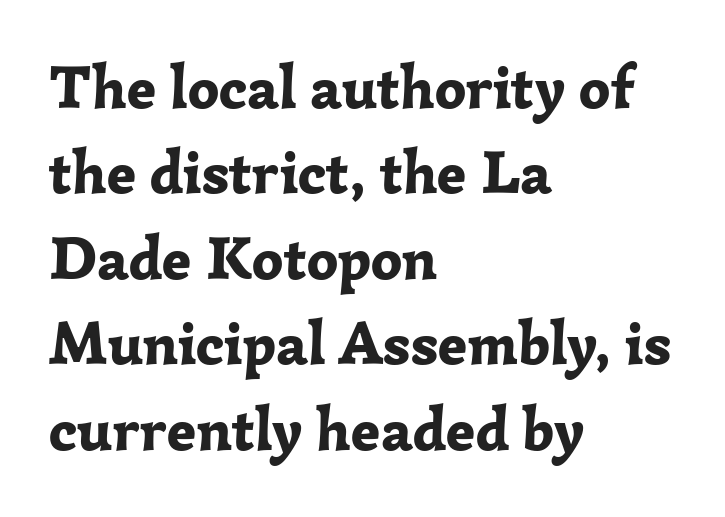
The image shows 61 px bold serif type, upright; set left-aligned, normal line spacing (1.4x), normal letter spacing, not underlined; low stroke contrast and a medium x-height.
